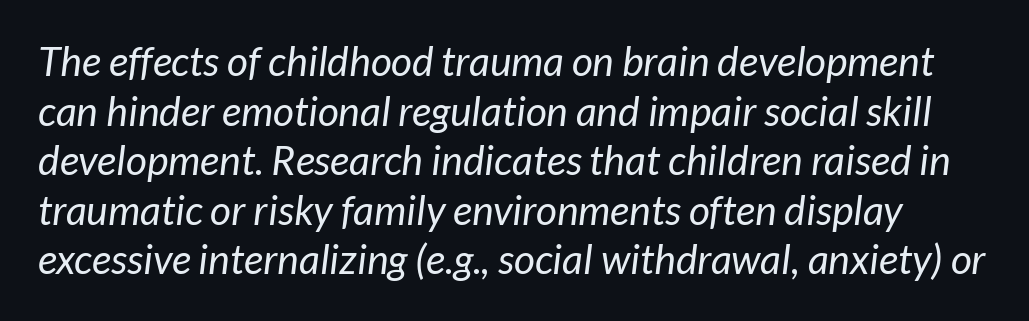
Does the type have serifs? No, each stem ends abruptly. Between one letter and the next there's only the usual sliver of space. The weight tops out at a normal text grade. The zone under the glyphs is completely vacant. Is this a fixed-width face? No — the glyphs have proportional, varying widths.
